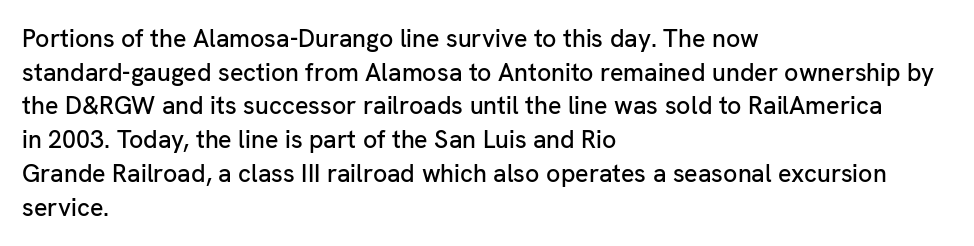
{"italic": "no", "underline": "no", "align": "left", "line_spacing": "normal", "line_spacing_ratio": 1.35, "letter_spacing": "normal", "letter_spacing_em": 0.0, "glyph_px": 25}
